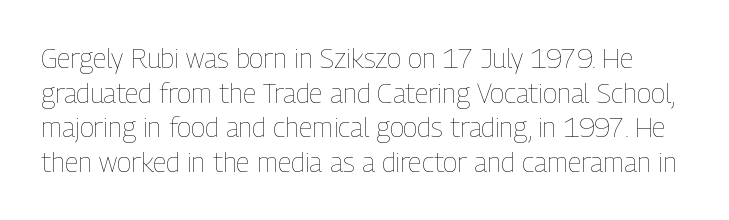
The image shows 27 px text type, upright; set normal line spacing (1.28x), normal letter spacing, not underlined.
